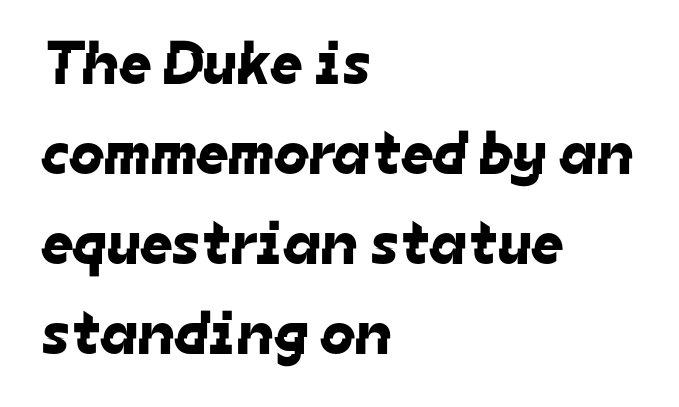
The image shows 62 px sans-serif type; set left-aligned, normal line spacing (1.45x), normal letter spacing, not underlined; low stroke contrast and a medium x-height.
